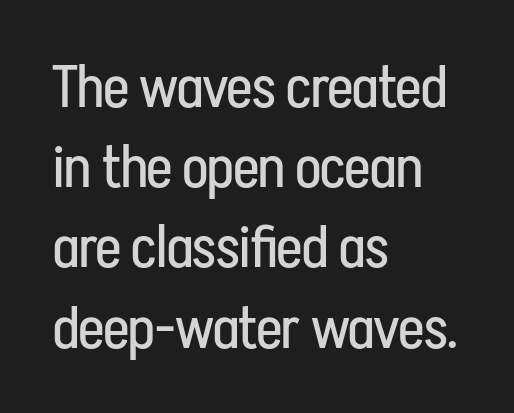
The image shows 59 px regular-weight, condensed sans-serif type, upright; set left-aligned, normal line spacing (1.36x), normal letter spacing, not underlined; low stroke contrast and a medium x-height.
